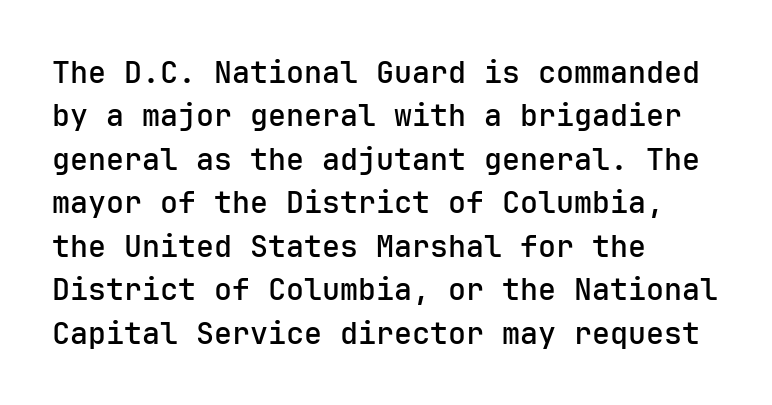
Q: Is the text bold? A: Semi-bold.
Q: Is the text italic (slanted)? A: No, it is upright.
Q: Is the typeface a serif or a sans-serif typeface? A: Sans-serif.
Q: Is the text underlined? A: No.
Q: How is the paragraph aligned? A: Left-aligned.
Q: Is the spacing between letters normal or unusually wide? A: Normal.
Q: Is the spacing between lines tight, normal or loose? A: Normal.
Q: Width (condensed, normal, or wide)? A: Normal.
Q: Stroke contrast? A: Low.
Q: x-height? A: Medium.
